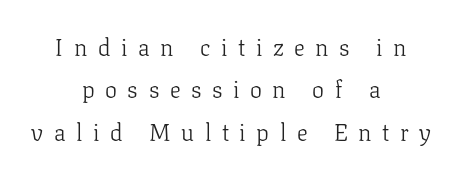
{"italic": "no", "bold": "no", "underline": "no", "align": "center", "line_spacing_ratio": 1.77, "letter_spacing": "wide", "letter_spacing_em": 0.44, "glyph_px": 24}
